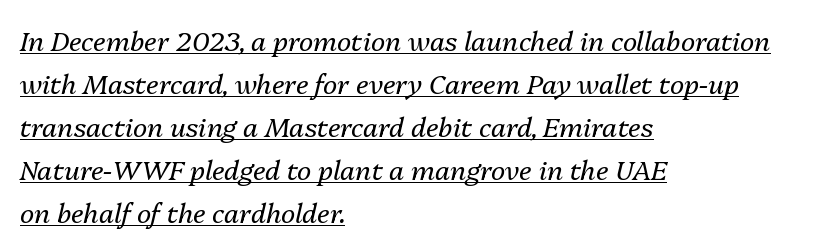
Q: Is the text bold? A: No.
Q: Is the text italic (slanted)? A: Yes, it leans right by about 13 degrees.
Q: Is the text underlined? A: Yes.
Q: How is the paragraph aligned? A: Left-aligned.
Q: Is the spacing between letters normal or unusually wide? A: Normal.
Q: Is the spacing between lines tight, normal or loose? A: Normal.
